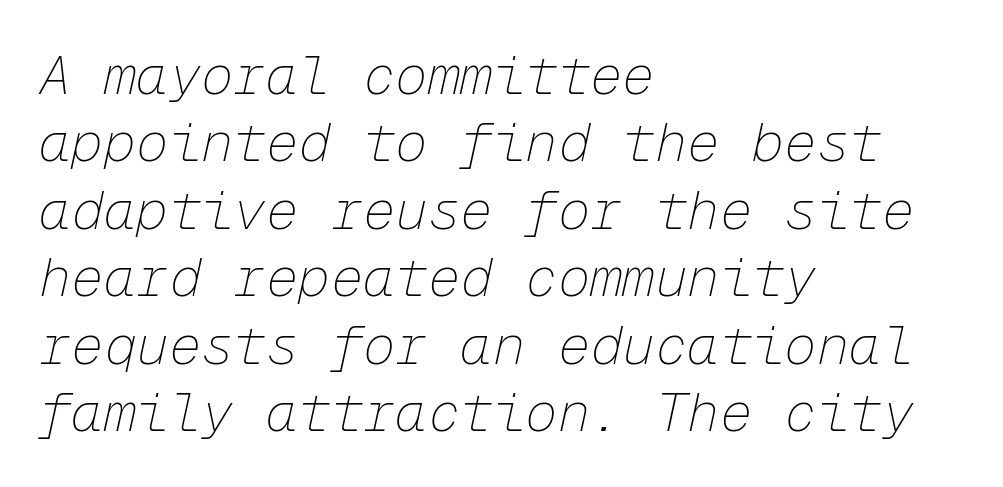
The image shows 54 px thin type, italic (leaning right), monospaced; set left-aligned, normal line spacing (1.25x), normal letter spacing, not underlined; low stroke contrast and a medium x-height.
